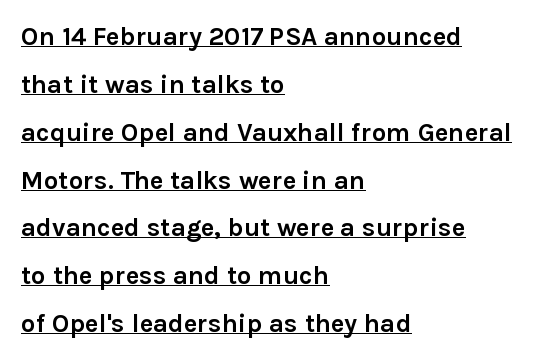
Thick stems and heavy bowls — unmistakably bold. Tracking here is standard; glyphs follow each other at the usual distance. This is underlined copy, the kind a proofreader might mark for attention. Posture: upright roman. Casual observation: everything's shoved over to the left.
